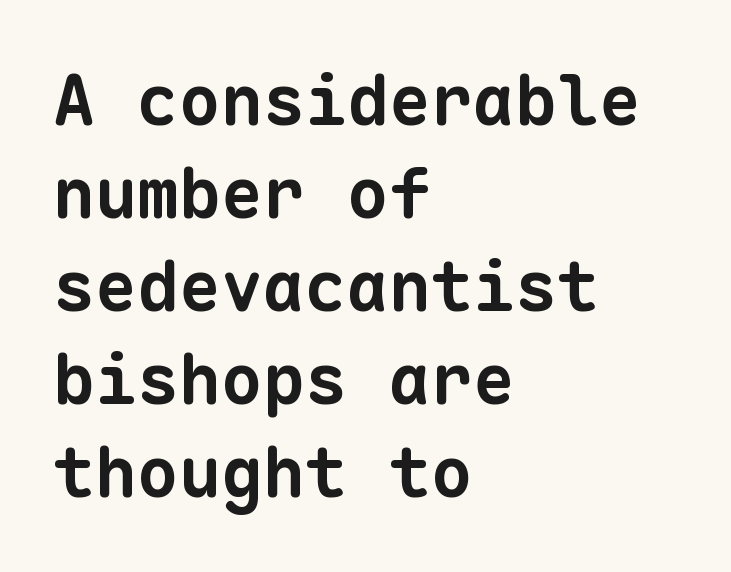
Glance below the letters and you will spot only blank space. The glyphs have the mass of a bold cut. In terms of letterspacing, this is plain default setting. Reading down the column, the eye jumps a familiar distance to each next line. The passage shown is typeset with a sans-serif family.
